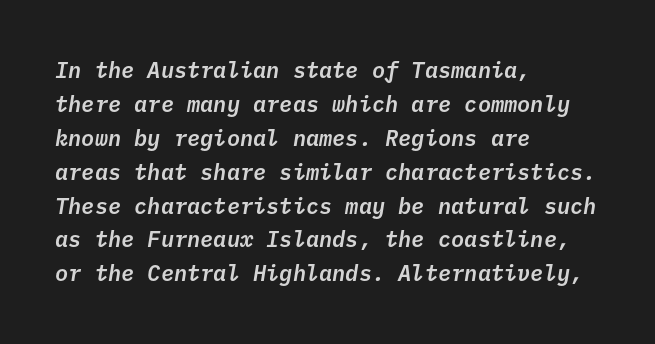
{"italic": "yes", "lean": "right", "slant_degrees": 10, "underline": "no", "align": "left", "line_spacing": "normal", "line_spacing_ratio": 1.54, "letter_spacing": "normal", "letter_spacing_em": 0.0, "glyph_px": 22}
